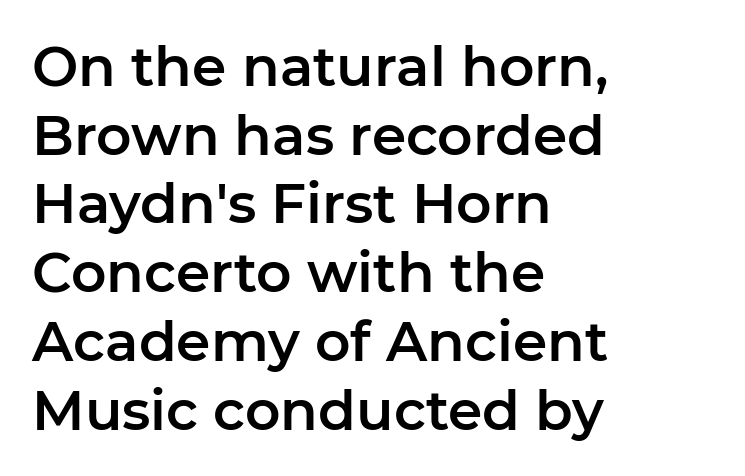
Q: Is the text italic (slanted)? A: No, it is upright.
Q: Is the typeface a serif or a sans-serif typeface? A: Sans-serif.
Q: Is the text underlined? A: No.
Q: How is the paragraph aligned? A: Left-aligned.
Q: Is the spacing between letters normal or unusually wide? A: Normal.
Q: Is the spacing between lines tight, normal or loose? A: Normal.
Q: Width (condensed, normal, or wide)? A: Normal.
Q: Stroke contrast? A: Low.
Q: x-height? A: Medium.
Q: Monospaced? A: No.
